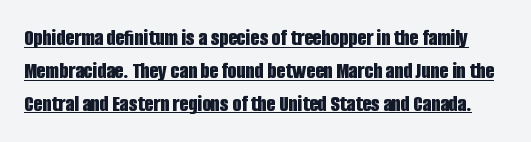
The image shows 23 px bold type, upright; set normal line spacing (1.43x), normal letter spacing, underlined.
